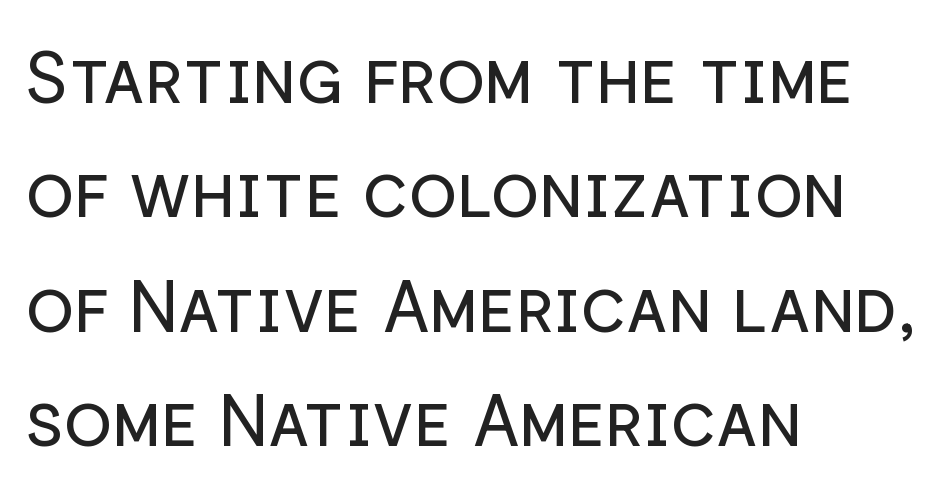
Unbolded letterforms with no extra heft. Rendered with straight, roman letterforms. The setting favours the left margin, as ordinary paragraphs usually do. The designer left line spacing at the default. The passage shown is typed in a proportional face where columns would drift.
